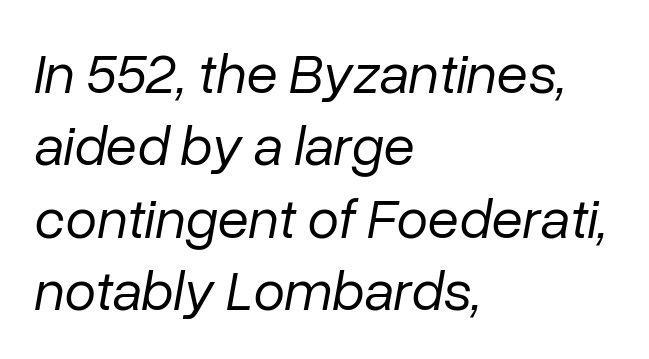
Q: Is the text bold? A: No.
Q: Is the text italic (slanted)? A: Yes, it leans right by about 10 degrees.
Q: Is the text underlined? A: No.
Q: How is the paragraph aligned? A: Left-aligned.
Q: Is the spacing between letters normal or unusually wide? A: Normal.
Q: Is the spacing between lines tight, normal or loose? A: Normal.
Q: Width (condensed, normal, or wide)? A: Normal.
Q: Stroke contrast? A: Low.
Q: x-height? A: Medium.
Q: Monospaced? A: No.
